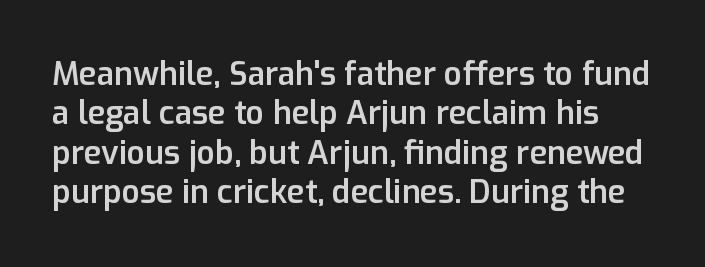
The image shows 32 px semibold sans-serif type, upright; set line spacing 1.23x, normal letter spacing, not underlined; low stroke contrast and a medium x-height.
